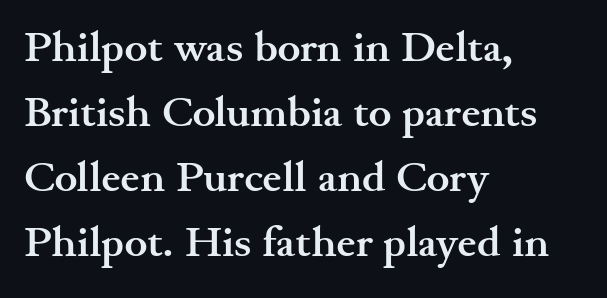
The image shows 43 px semibold, wide serif type, upright; set left-aligned, normal line spacing (1.51x), normal letter spacing, not underlined; medium stroke contrast and a small x-height.
